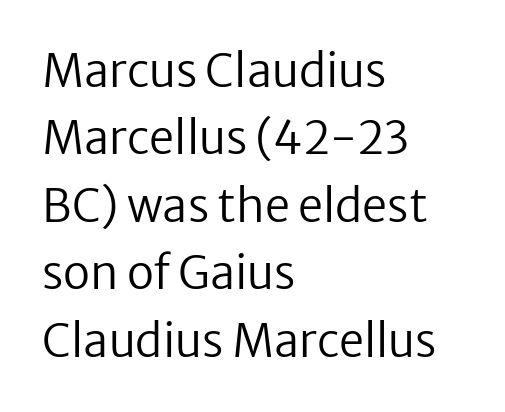
Q: Is the text bold? A: No.
Q: Is the text italic (slanted)? A: No, it is upright.
Q: Is the typeface a serif or a sans-serif typeface? A: Sans-serif.
Q: Is the text underlined? A: No.
Q: How is the paragraph aligned? A: Left-aligned.
Q: Is the spacing between letters normal or unusually wide? A: Normal.
Q: Is the spacing between lines tight, normal or loose? A: Normal.
Q: Width (condensed, normal, or wide)? A: Normal.
Q: Stroke contrast? A: Low.
Q: x-height? A: Medium.
Q: Monospaced? A: No.
